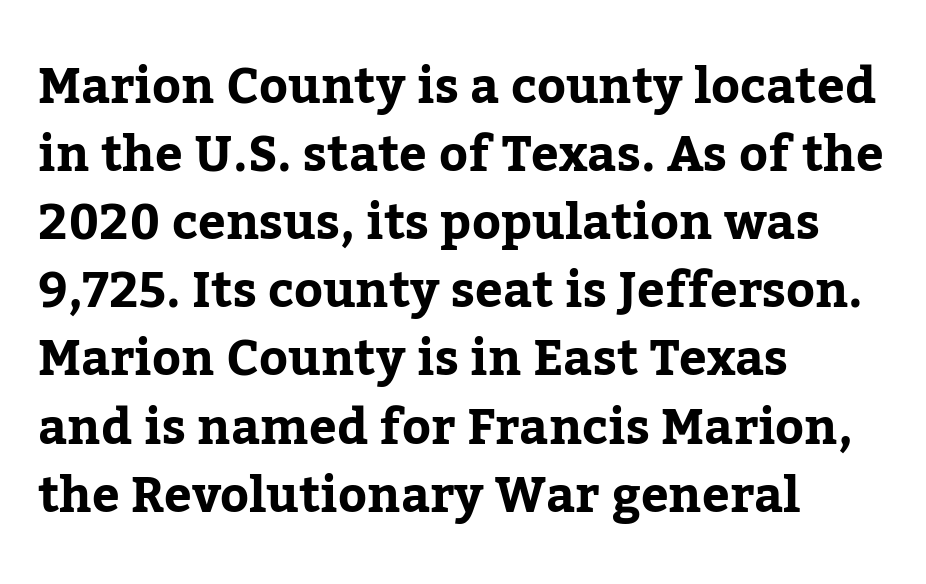
The letters stand straight up with perfectly vertical stems. The designer went with a serif here, giving each stem small feet. Unmarked baselines from the first word to the last. The passage shown is typed in a proportional face where columns would drift. Does the copy run flush right? No — it runs flush left. These lines keep a tight, regular rhythm from letter to letter.
